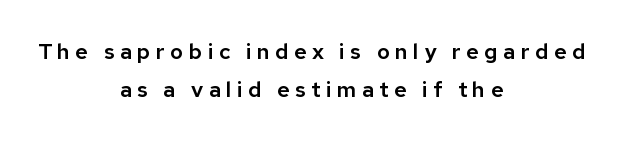
{"italic": "no", "underline": "no", "align": "center", "line_spacing_ratio": 1.73, "letter_spacing": "wide", "letter_spacing_em": 0.24, "glyph_px": 22}
